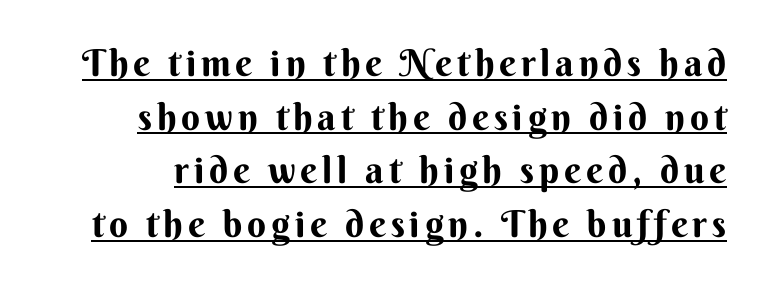
Varying glyph widths throughout — classic text-font behaviour. How would I describe the line gaps? Plain and ordinary. Beneath each row of characters lies a ruled line. Check where the strokes stop: nothing finishes them off — pure sans. Designer's note — italics off, roman on.
